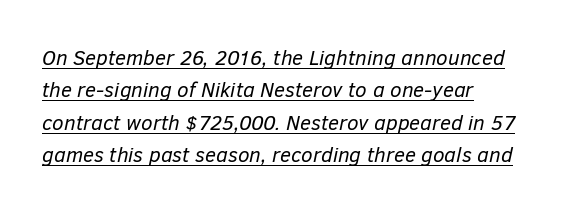
Q: Is the text bold? A: No.
Q: Is the text italic (slanted)? A: Yes, it leans right by about 12 degrees.
Q: Is the text underlined? A: Yes.
Q: How is the paragraph aligned? A: Left-aligned.
Q: Is the spacing between letters normal or unusually wide? A: Normal.
Q: Is the spacing between lines tight, normal or loose? A: Normal.
